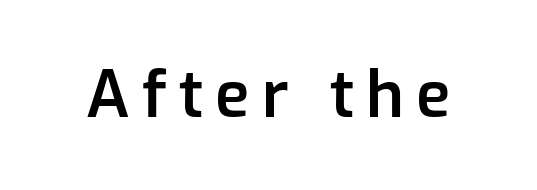
Glance below the letters and you will spot only blank space. When letters stand straight like this, we call the style roman or upright. The rendering uses natural spacing where letterforms have individual widths. Font category for this specimen: sans-serif. Notice the strokes are somewhat thickened but not fully heavy: this is a semibold.
